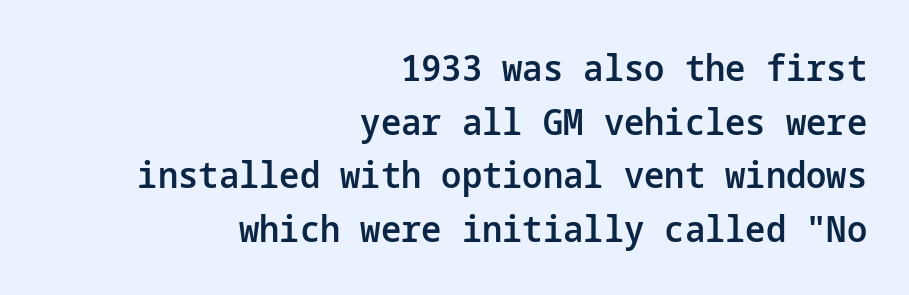
Q: Is the text bold? A: Semi-bold.
Q: Is the text italic (slanted)? A: No, it is upright.
Q: Is the typeface a serif or a sans-serif typeface? A: Sans-serif.
Q: Is the text underlined? A: No.
Q: How is the paragraph aligned? A: Right-aligned.
Q: Is the spacing between letters normal or unusually wide? A: Normal.
Q: Is the spacing between lines tight, normal or loose? A: Normal.
Q: Width (condensed, normal, or wide)? A: Normal.
Q: Stroke contrast? A: Low.
Q: x-height? A: Medium.
